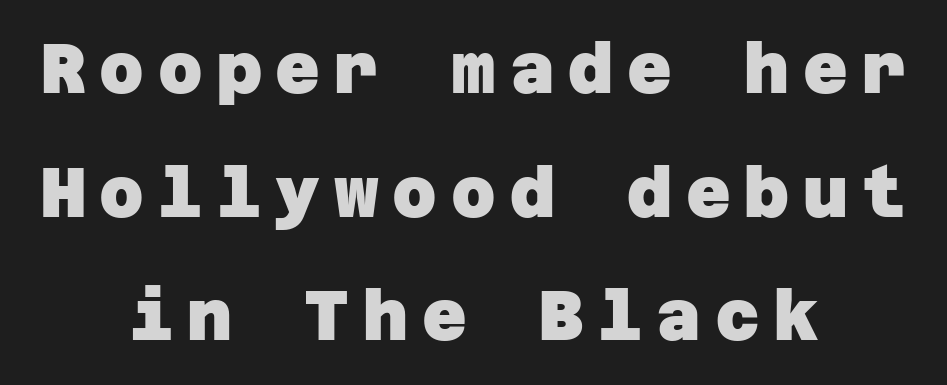
{"serif": "no", "bold": "yes", "weight": "heavy", "width": "normal", "stroke_contrast": "low", "x_height": "large", "underline": "no", "align": "center", "line_spacing_ratio": 1.79, "letter_spacing": "wide", "letter_spacing_em": 0.2, "glyph_px": 69}
